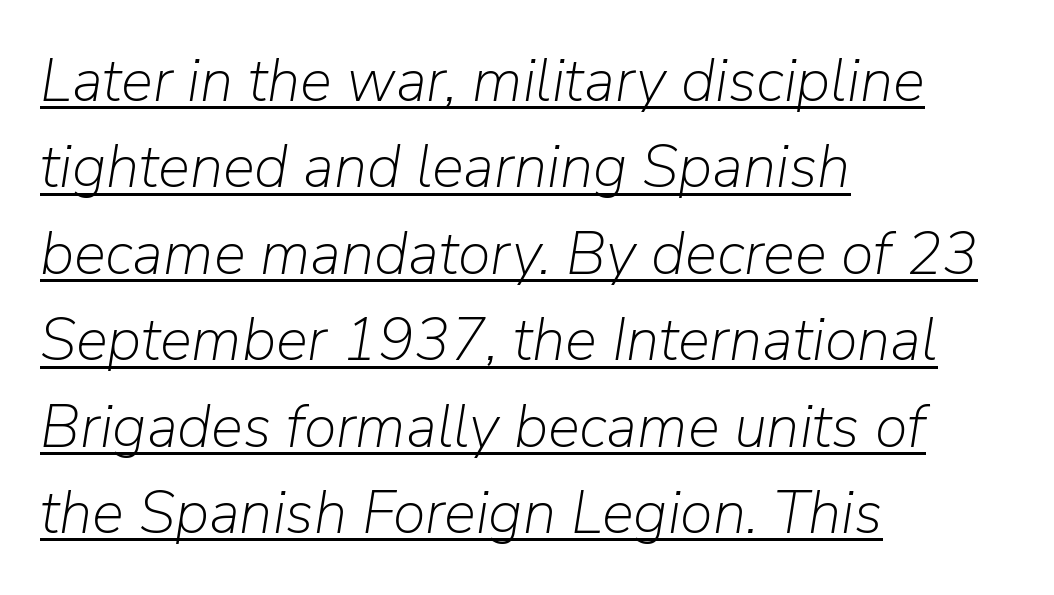
Q: Is the text bold? A: No.
Q: Is the text italic (slanted)? A: Yes, it leans right by about 9 degrees.
Q: Is the text underlined? A: Yes.
Q: How is the paragraph aligned? A: Left-aligned.
Q: Is the spacing between letters normal or unusually wide? A: Normal.
Q: Is the spacing between lines tight, normal or loose? A: Normal.
Q: Width (condensed, normal, or wide)? A: Normal.
Q: Stroke contrast? A: Low.
Q: x-height? A: Medium.
Q: Monospaced? A: No.
